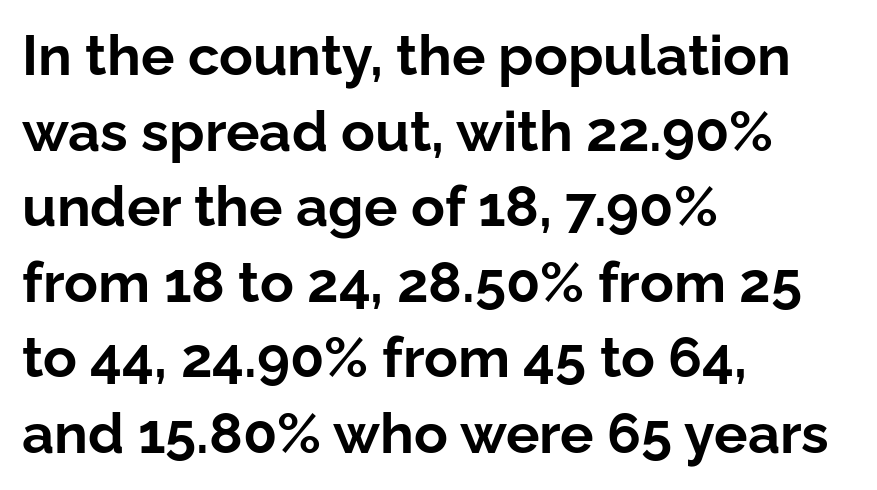
{"serif": "no", "italic": "no", "bold": "yes", "weight": "bold", "width": "normal", "stroke_contrast": "low", "x_height": "medium", "monospaced": "no", "underline": "no", "align": "left", "line_spacing": "normal", "line_spacing_ratio": 1.35, "letter_spacing": "normal", "letter_spacing_em": 0.0, "glyph_px": 56}
